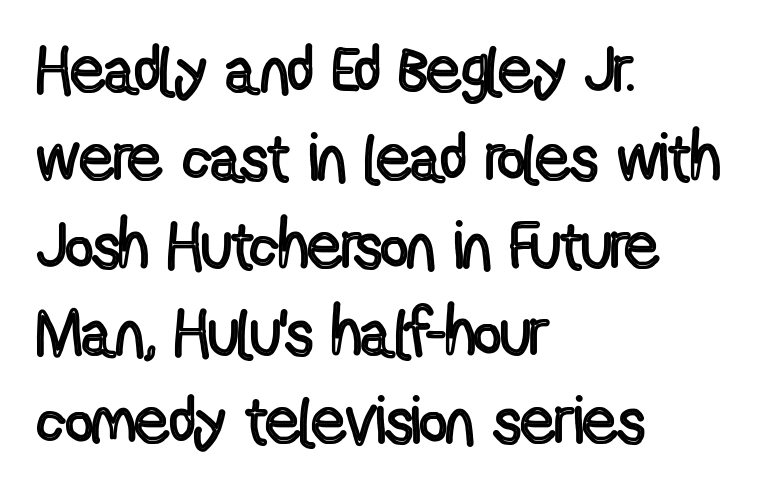
{"italic": "no", "width": "condensed", "x_height": "medium", "monospaced": "no", "underline": "no", "align": "left", "line_spacing": "normal", "line_spacing_ratio": 1.31, "letter_spacing": "normal", "letter_spacing_em": 0.0, "glyph_px": 67}
